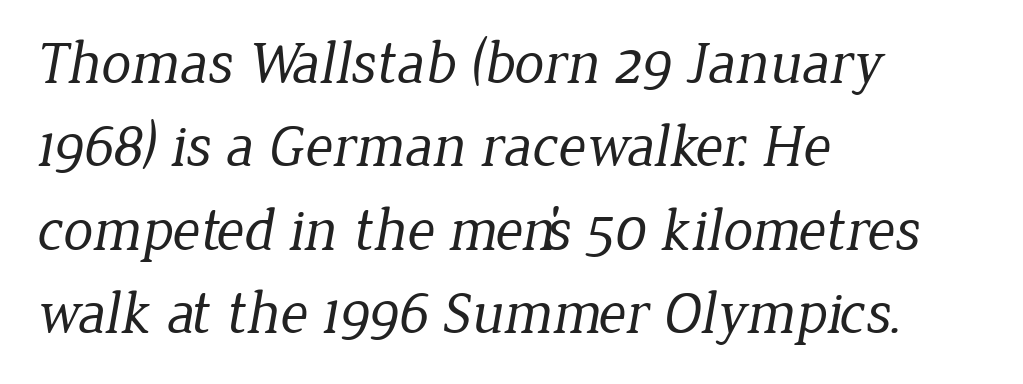
Glance below the letters and you will spot only blank space. The face looks like a standard text weight, possibly lighter. The rendering uses natural spacing where letterforms have individual widths. Inter-character spacing is left at the font's built-in metrics.
